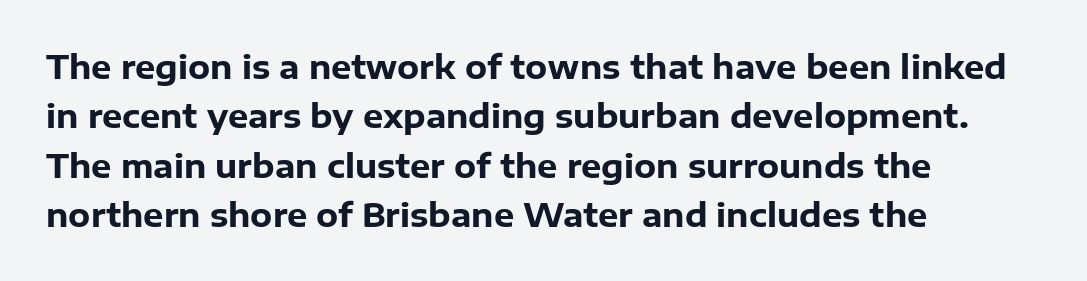
This is roman type, the default non-slanted kind. The letters sit at their default tracking, neither squeezed nor spread. Glance below the letters and you will spot only blank space. Does the type have serifs? No, each stem ends abruptly. What's the leading like? Ordinary, nothing unusual.
